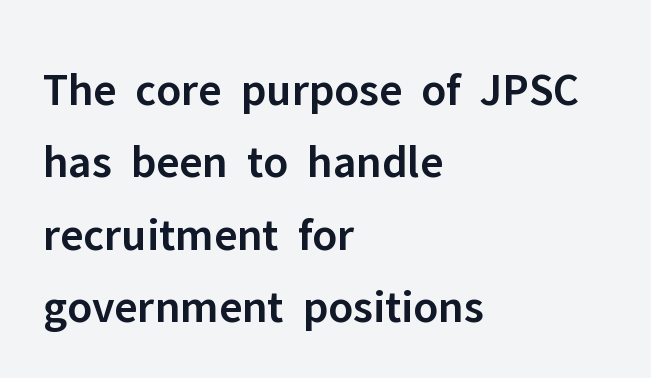
{"serif": "no", "italic": "no", "bold": "semi", "weight": "semibold", "width": "normal", "stroke_contrast": "low", "x_height": "medium", "monospaced": "no", "underline": "no", "align": "left", "line_spacing": "normal", "line_spacing_ratio": 1.54, "letter_spacing": "normal", "letter_spacing_em": 0.0, "glyph_px": 47}
